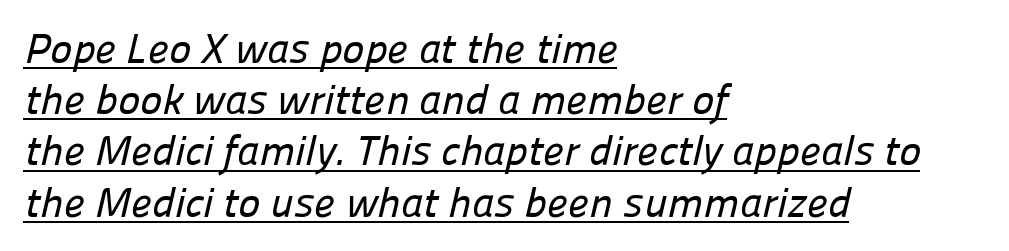
The image shows 42 px sans-serif type; set left-aligned, line spacing 1.22x, normal letter spacing, underlined; low stroke contrast and a medium x-height.
